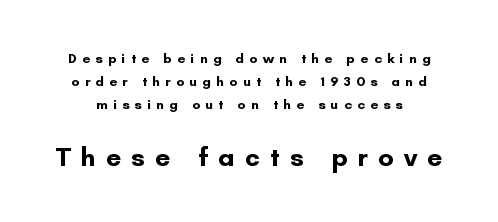
Designer's note — italics off, roman on. Baseline-to-baseline distance is the conventional proportion of letter height. You get the small type first, then a jump to larger type. These words are printed bold, with thick strokes throughout.
